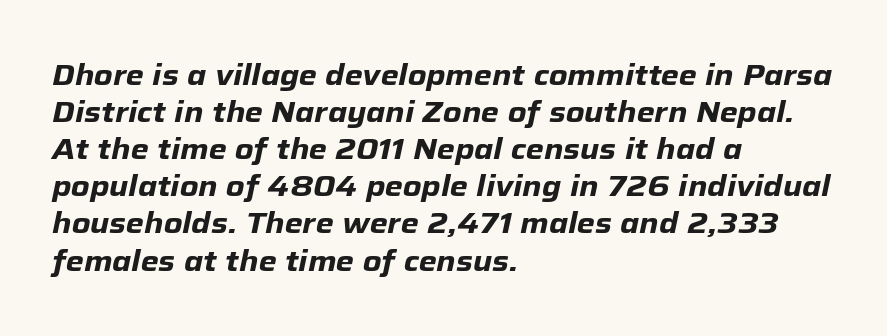
Proportional: the letters do not fall into vertical columns. Horizontally, the lines are justified to the leading edge only. Just letters on the line, the space beneath them empty. This rendering leaves character spacing at its baseline value. These lines sit exactly where default settings would place them.
